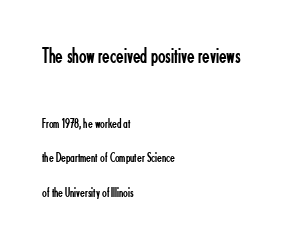
{"italic": "no", "bold": "no", "underline": "no", "align": "left", "line_spacing": "loose", "line_spacing_ratio": 2.46, "letter_spacing": "normal", "letter_spacing_em": 0.0, "larger_block": "first", "size_ratio": 1.57, "glyph_px": 22}
